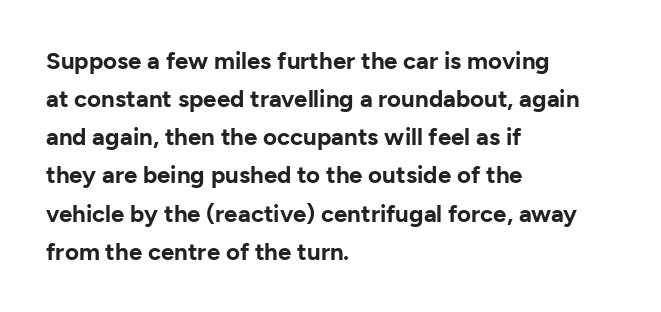
Any mark beneath the type? The region is blank. The letters stand upright; this is a roman face. The type is set solid horizontally, with unmodified tracking. Which margin do the lines hug? The left one — the right edge is uneven. The rendering uses a bold face; every stroke is thick and dark.
